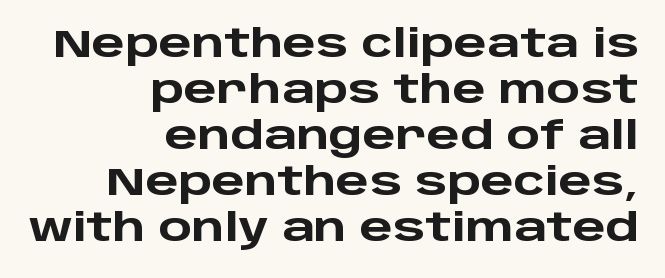
The image shows 39 px heavy, wide sans-serif type, upright; set right-aligned, line spacing 1.18x, normal letter spacing, not underlined; low stroke contrast and a large x-height.
